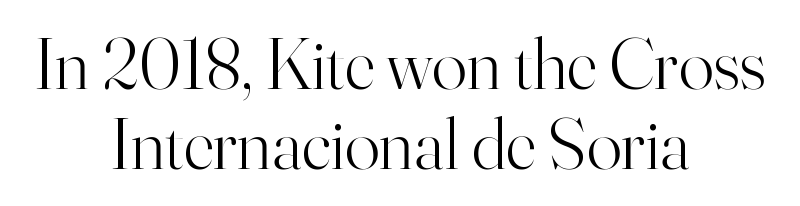
Q: Is the text bold? A: No.
Q: Is the text italic (slanted)? A: No, it is upright.
Q: Is the typeface a serif or a sans-serif typeface? A: Serif.
Q: Is the text underlined? A: No.
Q: How is the paragraph aligned? A: Centered.
Q: Is the spacing between letters normal or unusually wide? A: Normal.
Q: Is the spacing between lines tight, normal or loose? A: Tight.
Q: Width (condensed, normal, or wide)? A: Normal.
Q: Stroke contrast? A: High.
Q: x-height? A: Small.
Q: Monospaced? A: No.
